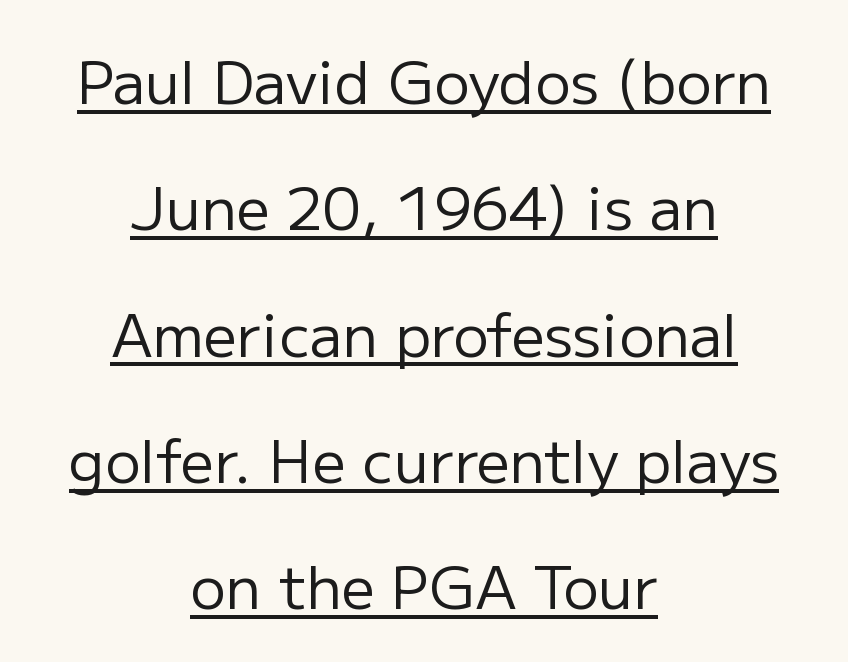
This rendering employs a face without finishing strokes, i.e., a sans-serif. Which margin do the lines hug? Neither — every line sits in the middle. Glance below the letters and you will spot a drawn line. The passage shown stacks its lines with a broad gap. Is the letter spacing exaggerated? No — it looks like the ordinary default. Caption: face not bold, strokes unweighted.
